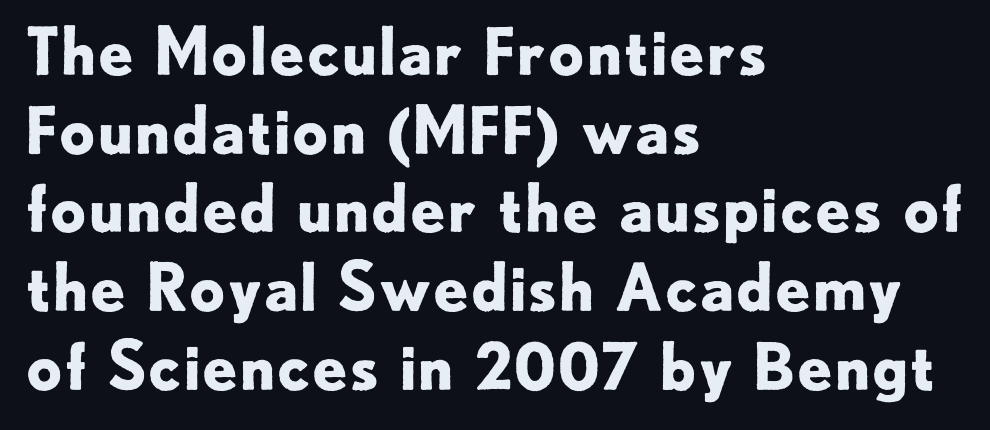
Q: Is the text bold? A: Yes.
Q: Is the text italic (slanted)? A: No, it is upright.
Q: Is the typeface a serif or a sans-serif typeface? A: Sans-serif.
Q: Is the text underlined? A: No.
Q: How is the paragraph aligned? A: Left-aligned.
Q: Is the spacing between letters normal or unusually wide? A: Normal.
Q: Width (condensed, normal, or wide)? A: Normal.
Q: Stroke contrast? A: Low.
Q: x-height? A: Small.
Q: Monospaced? A: No.
